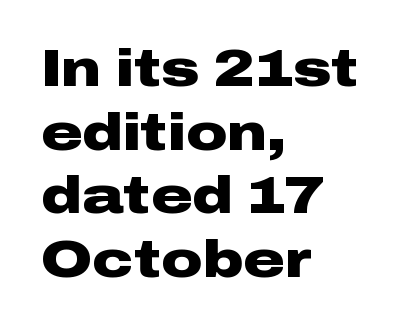
Q: Is the text bold? A: Yes.
Q: Is the text italic (slanted)? A: No, it is upright.
Q: Is the typeface a serif or a sans-serif typeface? A: Sans-serif.
Q: Is the text underlined? A: No.
Q: How is the paragraph aligned? A: Left-aligned.
Q: Is the spacing between letters normal or unusually wide? A: Normal.
Q: Is the spacing between lines tight, normal or loose? A: Normal.
Q: Width (condensed, normal, or wide)? A: Wide.
Q: Stroke contrast? A: Low.
Q: x-height? A: Medium.
Q: Monospaced? A: No.
